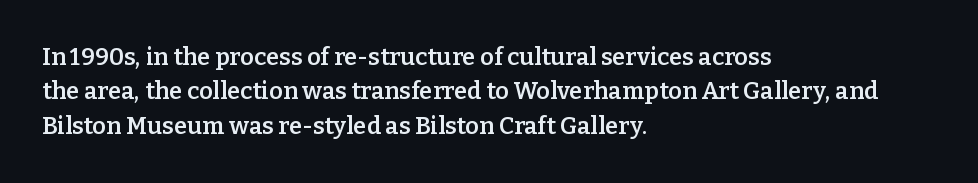
Q: Is the text bold? A: Semi-bold.
Q: Is the text italic (slanted)? A: No, it is upright.
Q: Is the text underlined? A: No.
Q: How is the paragraph aligned? A: Left-aligned.
Q: Is the spacing between letters normal or unusually wide? A: Normal.
Q: Is the spacing between lines tight, normal or loose? A: Normal.
